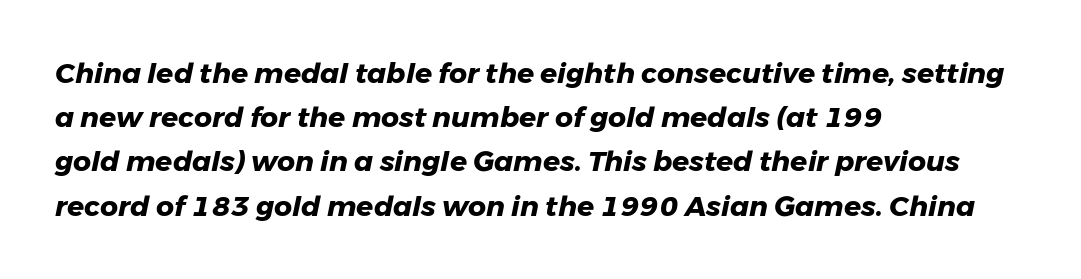
The line texture is even and compact thanks to regular tracking. Summary of weight: heavy, a full bold. The string is rendered with underlining switched off. The passage shown is typed in a proportional face where columns would drift. Typeset ragged right — the left edge is the straight one. Horizontal bands of white between lines are of average thickness.
